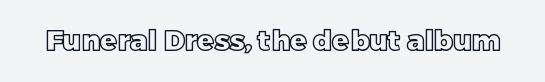
The image shows 28 px text type, upright; set normal letter spacing, not underlined; a large x-height.
